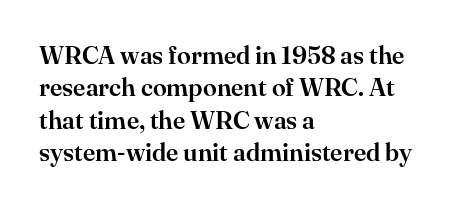
{"italic": "no", "underline": "no", "align": "left", "line_spacing": "normal", "line_spacing_ratio": 1.3, "letter_spacing": "normal", "letter_spacing_em": 0.0, "glyph_px": 25}
